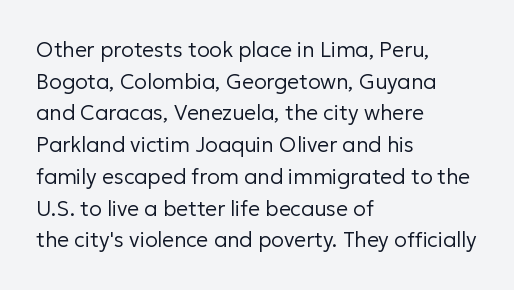
Style check: upright. Leftover space on each line is placed entirely after the last word. The rows are spaced the way most documents space them. The font is comparable to plain body text, perhaps lighter. Honestly, there is no underline to notice here at all. Nobody touched the tracking dial on this one.
